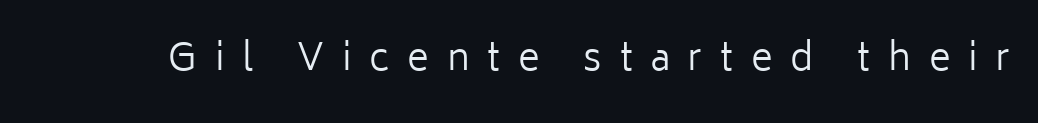
{"serif": "no", "italic": "no", "bold": "no", "weight": "regular", "width": "normal", "stroke_contrast": "low", "x_height": "medium", "monospaced": "no", "underline": "no", "letter_spacing": "wide", "letter_spacing_em": 0.48, "glyph_px": 37}
